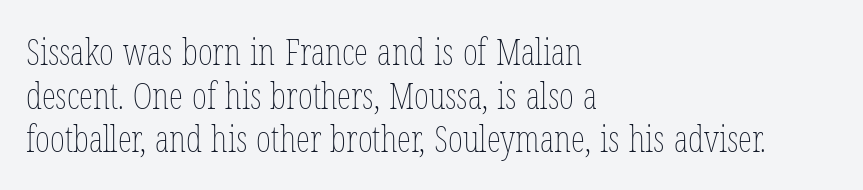
Q: Is the text bold? A: No.
Q: Is the text italic (slanted)? A: No, it is upright.
Q: Is the text underlined? A: No.
Q: How is the paragraph aligned? A: Left-aligned.
Q: Is the spacing between letters normal or unusually wide? A: Normal.
Q: Width (condensed, normal, or wide)? A: Condensed.
Q: Stroke contrast? A: Low.
Q: x-height? A: Medium.
Q: Monospaced? A: No.
